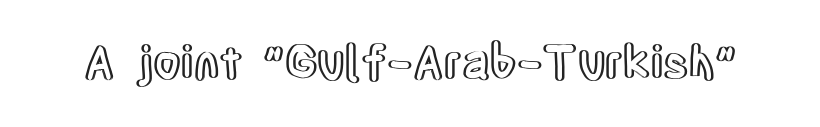
Unlike italic type, these characters show no tilt at all. Do the characters align in a grid? No, the font is proportional. The letterforms sit shoulder to shoulder at normal distance. Plain, unruled lines of type.
